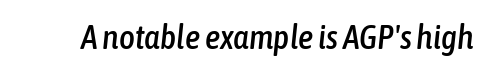
Q: Is the text italic (slanted)? A: Yes, it leans right by about 6 degrees.
Q: Is the text underlined? A: No.
Q: Is the spacing between letters normal or unusually wide? A: Normal.
Q: Width (condensed, normal, or wide)? A: Condensed.
Q: Stroke contrast? A: Low.
Q: x-height? A: Medium.
Q: Monospaced? A: No.
